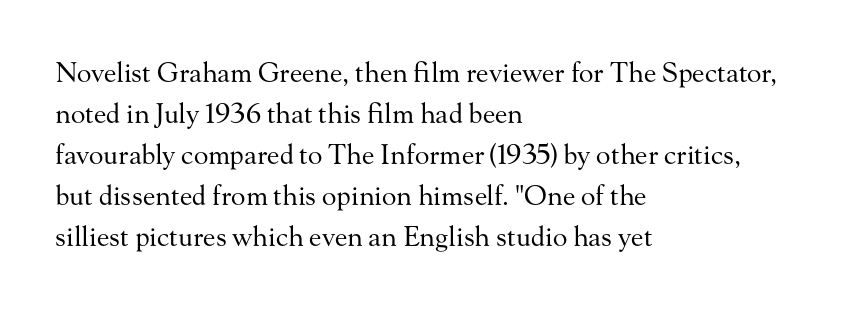
Q: Is the text bold? A: No.
Q: Is the text italic (slanted)? A: No, it is upright.
Q: Is the text underlined? A: No.
Q: How is the paragraph aligned? A: Left-aligned.
Q: Is the spacing between letters normal or unusually wide? A: Normal.
Q: Is the spacing between lines tight, normal or loose? A: Normal.
